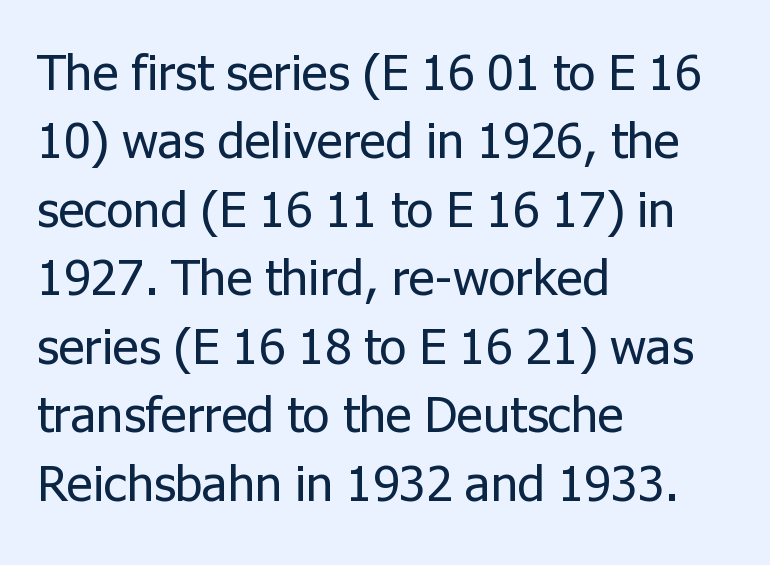
The image shows 50 px regular-weight sans-serif type, upright; set left-aligned, normal line spacing (1.37x), normal letter spacing, not underlined; low stroke contrast and a medium x-height.
